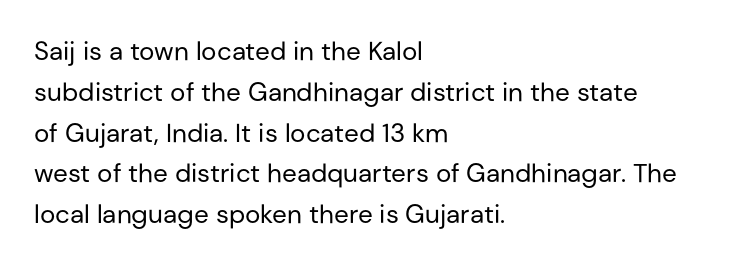
The gap between lines stays unmarked. No extra tracking has been applied to these lines. Does the leading feel generous? No, just average. Short and long lines alike share a common starting point at left.
